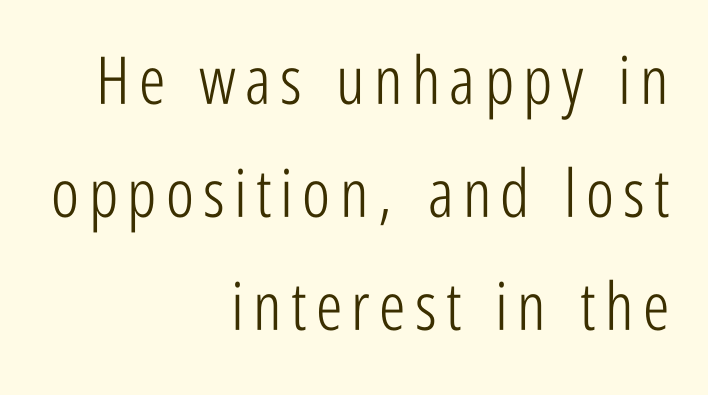
{"serif": "no", "italic": "no", "bold": "no", "weight": "light", "width": "condensed", "stroke_contrast": "low", "x_height": "medium", "monospaced": "no", "underline": "no", "align": "right", "line_spacing_ratio": 1.71, "glyph_px": 66}
